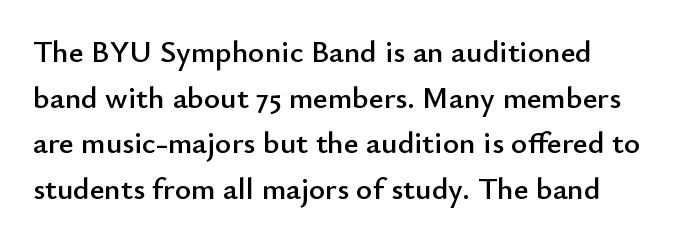
Character widths vary here, with narrow letters taking less room than wide ones. You can tell it's not italic because the verticals are truly vertical. The area under the type is left untouched. The typeface chosen for these lines omits serifs. The designer left line spacing at the default. Words appear dense and cohesive because spacing is normal.
